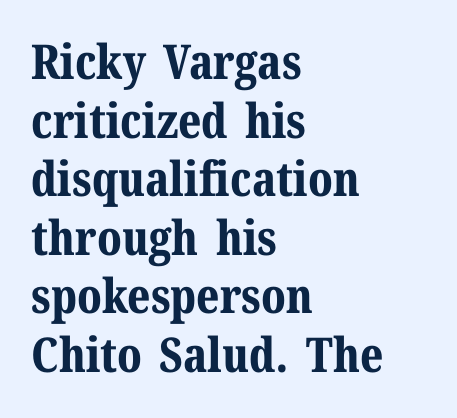
This rendering features lettering with no underline. If you drew a line through each stem, it would be perfectly vertical. Note: serifs present on the glyphs. Line beginnings align vertically; line endings do not. The rendering uses natural spacing where letterforms have individual widths.
